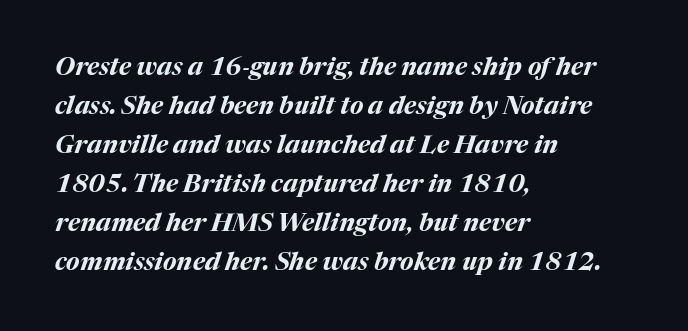
{"italic": "yes", "lean": "right", "slant_degrees": 17, "bold": "yes", "underline": "no", "align": "left", "line_spacing": "normal", "line_spacing_ratio": 1.56, "letter_spacing": "normal", "letter_spacing_em": 0.0, "glyph_px": 25}
